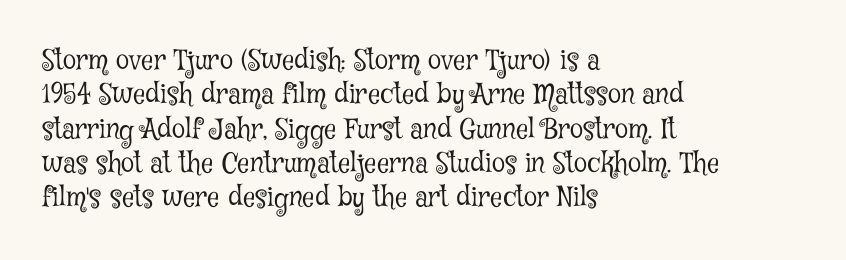
The image shows 27 px text type, upright; set left-aligned, normal line spacing (1.27x), normal letter spacing, not underlined.
